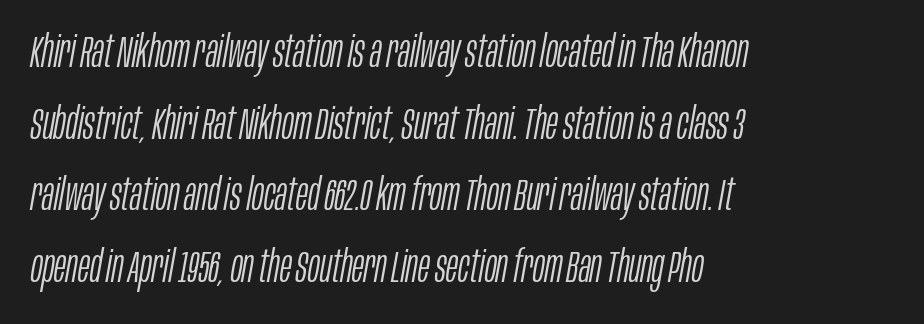
Q: Is the text bold? A: No.
Q: Is the text italic (slanted)? A: Yes, it leans right by about 10 degrees.
Q: Is the text underlined? A: No.
Q: How is the paragraph aligned? A: Left-aligned.
Q: Is the spacing between letters normal or unusually wide? A: Normal.
Q: Is the spacing between lines tight, normal or loose? A: Normal.
Q: Width (condensed, normal, or wide)? A: Condensed.
Q: Stroke contrast? A: Low.
Q: x-height? A: Large.
Q: Monospaced? A: No.
